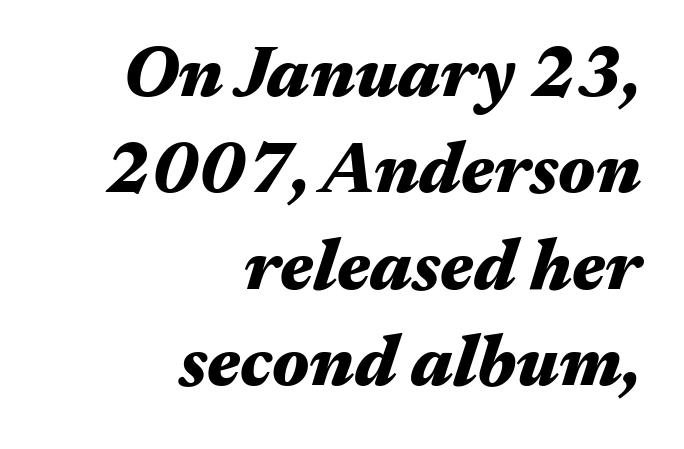
The image shows 72 px heavy, wide type, italic (leaning right); set right-aligned, normal line spacing (1.34x), normal letter spacing, not underlined; medium stroke contrast and a medium x-height.
